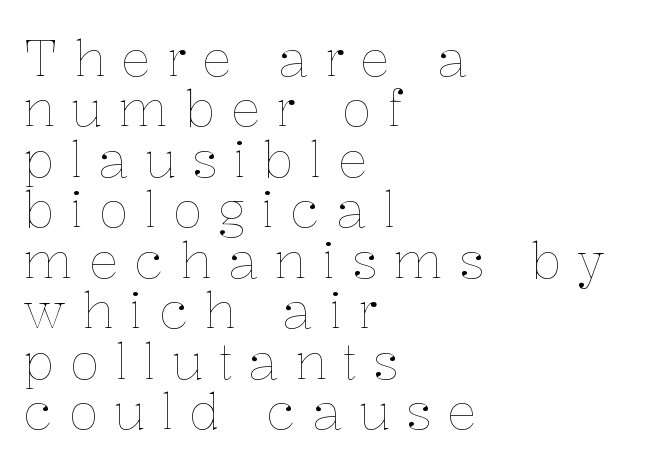
Q: Is the text bold? A: No.
Q: Is the text italic (slanted)? A: No, it is upright.
Q: Is the text underlined? A: No.
Q: How is the paragraph aligned? A: Left-aligned.
Q: Is the spacing between letters normal or unusually wide? A: Unusually wide.
Q: Is the spacing between lines tight, normal or loose? A: Tight.
Q: Width (condensed, normal, or wide)? A: Normal.
Q: Stroke contrast? A: Low.
Q: x-height? A: Medium.
Q: Monospaced? A: No.
